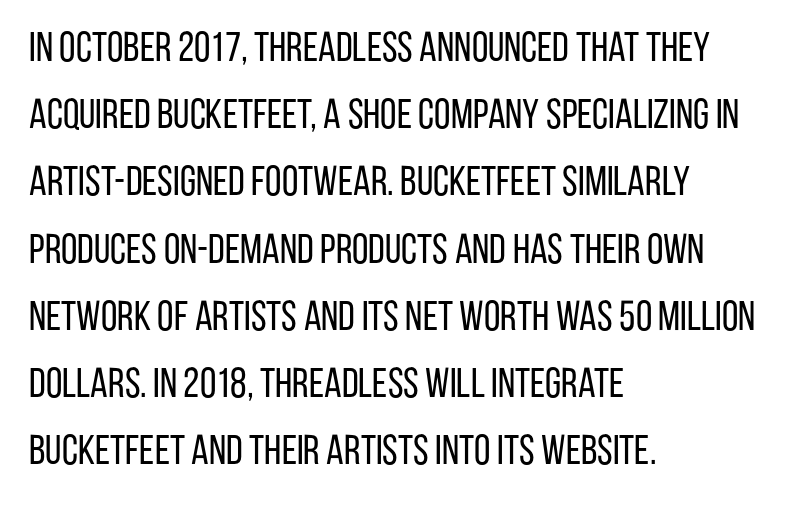
Bare-footed words on every line. Note the varied advance widths — an 'i' is clearly narrower than an 'm'. Tracking value appears to be zero — textbook default spacing. The passage shown stacks its lines at a standard gap. This sample uses a sans-serif face.
